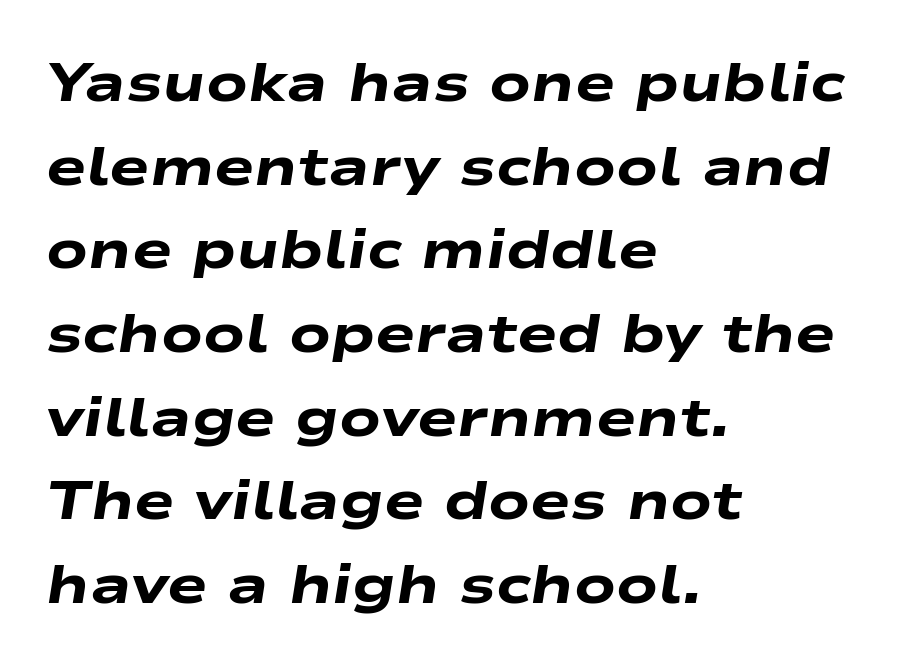
Leftover space on each line is placed entirely after the last word. How would I describe the line gaps? Plain and ordinary. Bold? Absolutely — the strokes are thick and heavy. The specimen reads as italic at a glance. Each letter keeps its own natural width here, so spacing adapts to shape.
